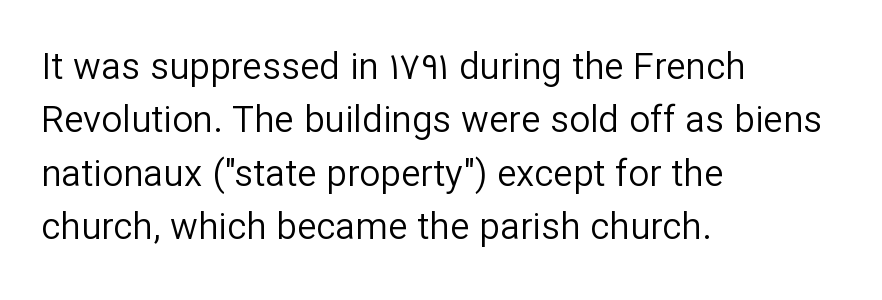
{"serif": "no", "italic": "no", "bold": "no", "weight": "regular", "width": "normal", "stroke_contrast": "low", "x_height": "medium", "monospaced": "no", "underline": "no", "align": "left", "line_spacing": "normal", "line_spacing_ratio": 1.44, "letter_spacing": "normal", "letter_spacing_em": 0.0, "glyph_px": 37}
